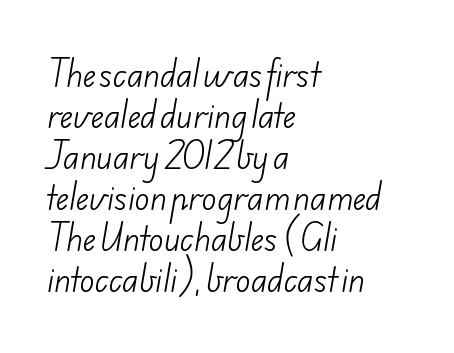
{"serif": "no", "bold": "no", "weight": "light", "width": "normal", "stroke_contrast": "low", "x_height": "small", "monospaced": "no", "underline": "no", "align": "left", "line_spacing": "normal", "line_spacing_ratio": 1.32, "letter_spacing": "normal", "letter_spacing_em": 0.0, "glyph_px": 31}
